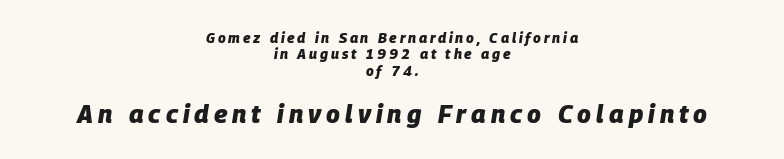
{"italic": "yes", "lean": "right", "slant_degrees": 9, "bold": "yes", "underline": "no", "align": "center", "line_spacing_ratio": 1.17, "letter_spacing": "wide", "letter_spacing_em": 0.2, "larger_block": "second", "size_ratio": 1.79, "glyph_px": 25}
